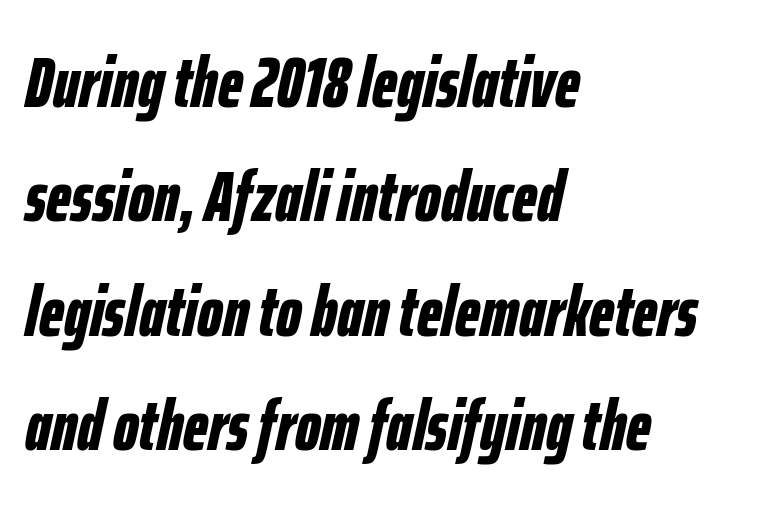
Q: Is the text bold? A: Yes.
Q: Is the text italic (slanted)? A: Yes, it leans right by about 12 degrees.
Q: Is the text underlined? A: No.
Q: How is the paragraph aligned? A: Left-aligned.
Q: Is the spacing between letters normal or unusually wide? A: Normal.
Q: Is the spacing between lines tight, normal or loose? A: Normal.
Q: Width (condensed, normal, or wide)? A: Condensed.
Q: Stroke contrast? A: Low.
Q: x-height? A: Medium.
Q: Monospaced? A: No.
